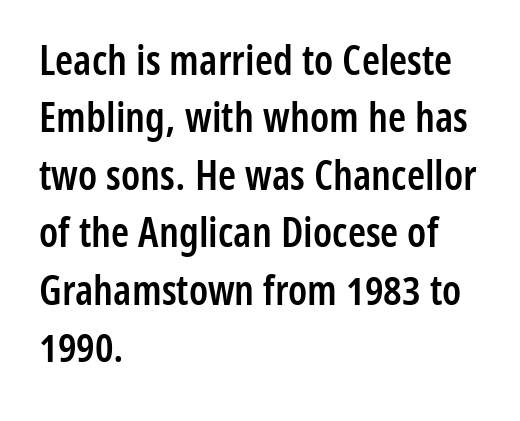
The image shows 41 px semibold, condensed sans-serif type, upright; set left-aligned, normal line spacing (1.4x), normal letter spacing, not underlined; low stroke contrast and a medium x-height.
